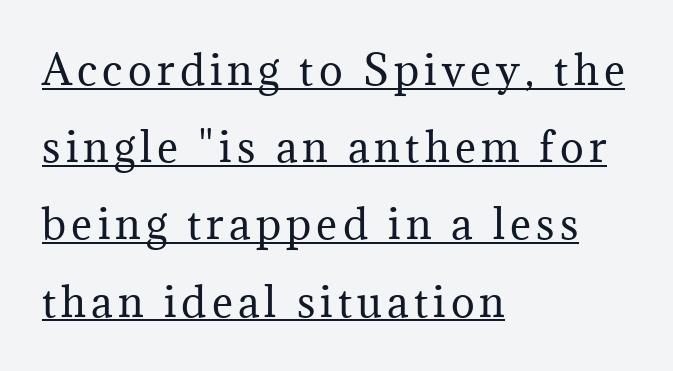
Students, observe the line beneath the letters — that is underlining. Do the characters align in a grid? No, the font is proportional. A typesetter would label this face a serif. Ascenders rise straight up at ninety degrees. The strokes carry an ordinary text weight at most.
